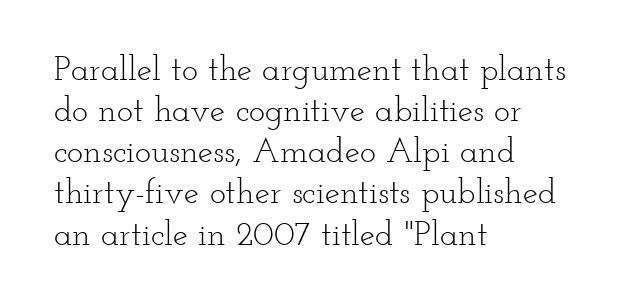
Character widths vary here, with narrow letters taking less room than wide ones. The passage shown is not bold in any degree. Does the lettering tilt? It doesn't — this is upright. Does the copy run flush right? No — it runs flush left. Letter spacing: default. What kind of face is this? One with serifs.
